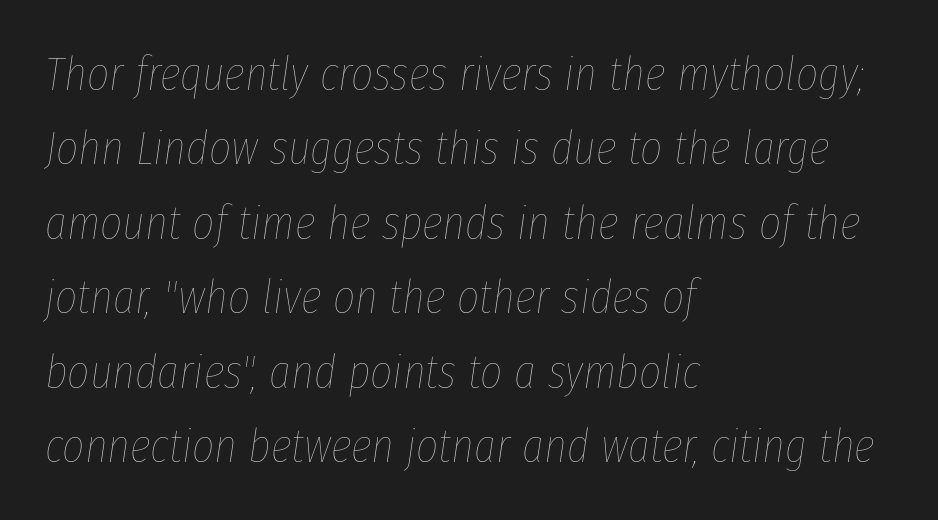
The image shows 48 px thin, condensed type, italic (leaning right); set left-aligned, normal line spacing (1.55x), normal letter spacing, not underlined; low stroke contrast and a medium x-height.
